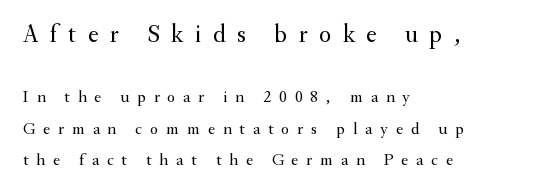
Anything drawn beneath the words? Only blank space. Glyph-to-glyph distance is far greater than everyday printed text. Each stroke keeps to a modest, everyday thickness or less. The emphasis by scale lands on block number one, above. You can tell it's not italic because the verticals are truly vertical.
